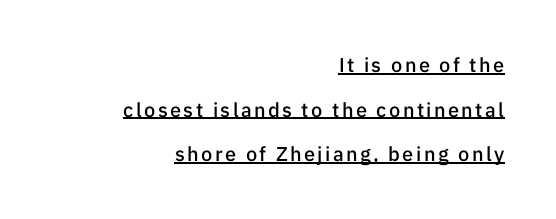
The image shows 20 px text type, upright; set right-aligned, loose line spacing (2.23x), underlined.
